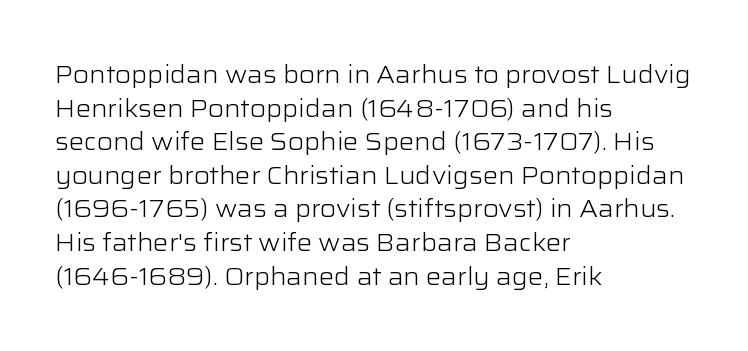
{"italic": "no", "bold": "no", "underline": "no", "align": "left", "line_spacing": "normal", "line_spacing_ratio": 1.4, "letter_spacing": "normal", "letter_spacing_em": 0.0, "glyph_px": 24}
